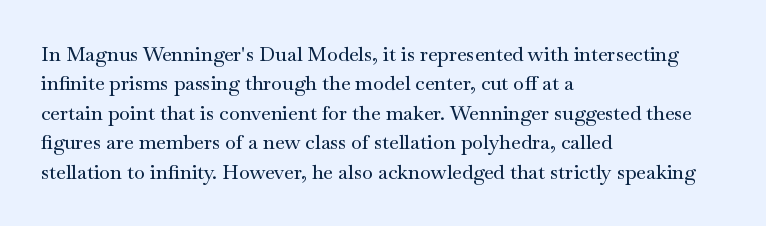
Q: Is the text italic (slanted)? A: No, it is upright.
Q: Is the text underlined? A: No.
Q: How is the paragraph aligned? A: Left-aligned.
Q: Is the spacing between letters normal or unusually wide? A: Normal.
Q: Is the spacing between lines tight, normal or loose? A: Normal.
